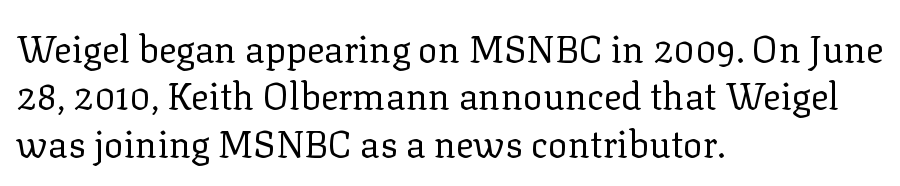
The image shows 37 px regular-weight serif type, upright; set left-aligned, normal line spacing (1.28x), normal letter spacing, not underlined; low stroke contrast and a medium x-height.
